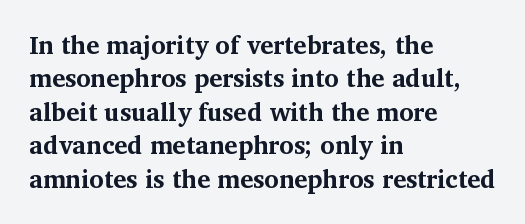
Notice how the passage keeps a crisp vertical edge on the left only. Ordinary non-slanted type is in use. This sample uses plain, unmodified letter spacing. Strong, thick strokes mark this as bold type. Normally led — the rows are evenly, conventionally spaced.
